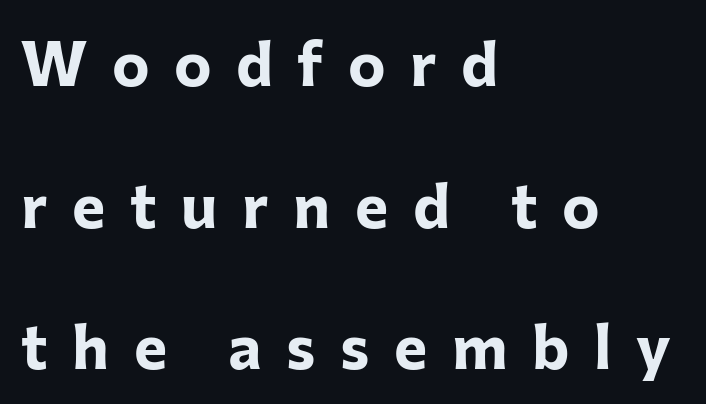
Q: Is the text bold? A: Yes.
Q: Is the text italic (slanted)? A: No, it is upright.
Q: Is the typeface a serif or a sans-serif typeface? A: Sans-serif.
Q: Is the text underlined? A: No.
Q: How is the paragraph aligned? A: Left-aligned.
Q: Is the spacing between letters normal or unusually wide? A: Unusually wide.
Q: Is the spacing between lines tight, normal or loose? A: Loose.
Q: Width (condensed, normal, or wide)? A: Normal.
Q: Stroke contrast? A: Low.
Q: x-height? A: Medium.
Q: Monospaced? A: No.
